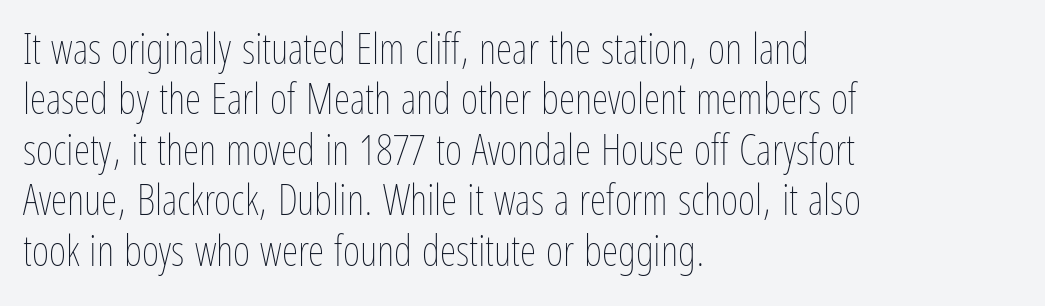
The image shows 42 px thin, condensed type, upright; set left-aligned, line spacing 1.2x, normal letter spacing, not underlined; low stroke contrast and a medium x-height.
